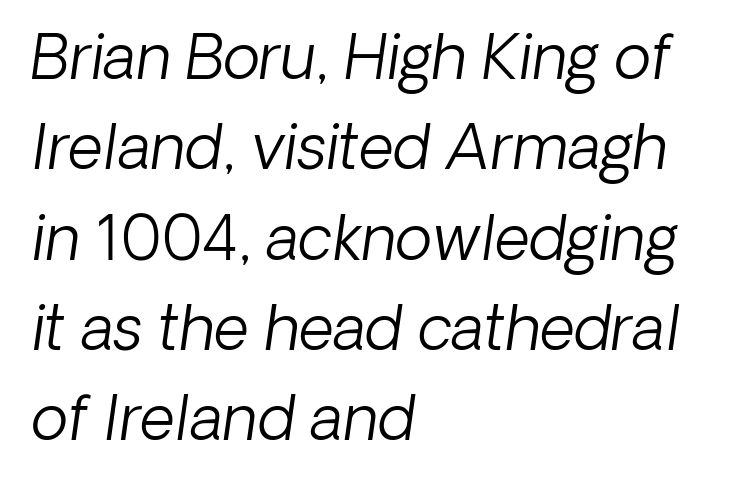
Q: Is the text bold? A: No.
Q: Is the text italic (slanted)? A: Yes, it leans right by about 8 degrees.
Q: Is the text underlined? A: No.
Q: How is the paragraph aligned? A: Left-aligned.
Q: Is the spacing between letters normal or unusually wide? A: Normal.
Q: Is the spacing between lines tight, normal or loose? A: Normal.
Q: Width (condensed, normal, or wide)? A: Normal.
Q: Stroke contrast? A: Low.
Q: x-height? A: Medium.
Q: Monospaced? A: No.
